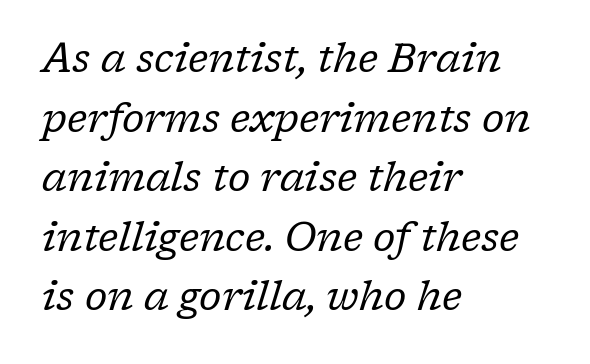
{"serif": "yes", "italic": "yes", "lean": "right", "slant_degrees": 17, "bold": "no", "weight": "regular", "width": "normal", "stroke_contrast": "low", "x_height": "medium", "monospaced": "no", "underline": "no", "align": "left", "line_spacing": "normal", "line_spacing_ratio": 1.49, "letter_spacing": "normal", "letter_spacing_em": 0.0, "glyph_px": 40}
